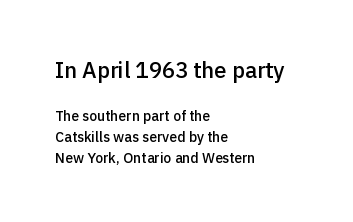
The type is set solid horizontally, with unmodified tracking. One-word summary of the alignment: left. Emphasis by weight is partial: semibold. The letters in the upper block stand taller than those in the block below. Bare-footed words on every line.
